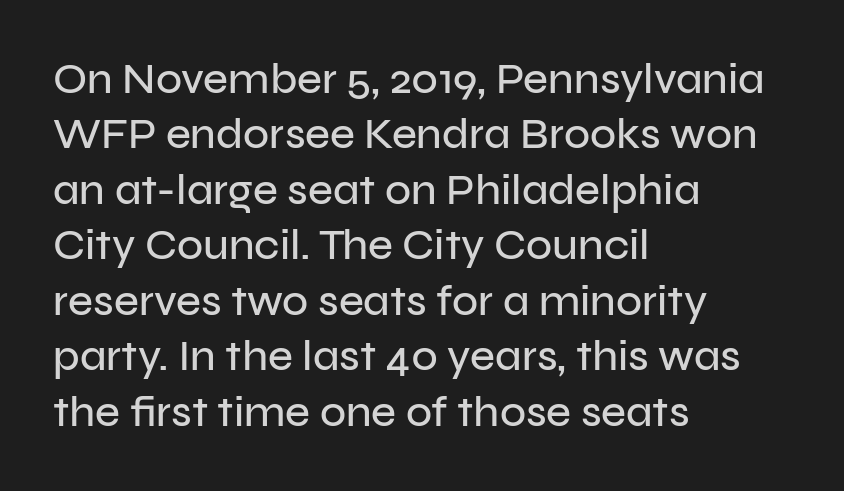
The image shows 43 px sans-serif type, upright; set left-aligned, normal line spacing (1.29x), normal letter spacing, not underlined; low stroke contrast and a medium x-height.
